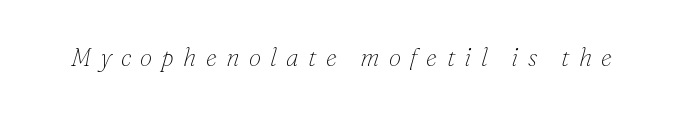
{"italic": "yes", "lean": "right", "slant_degrees": 16, "bold": "no", "underline": "no", "letter_spacing": "wide", "letter_spacing_em": 0.37, "glyph_px": 25}
